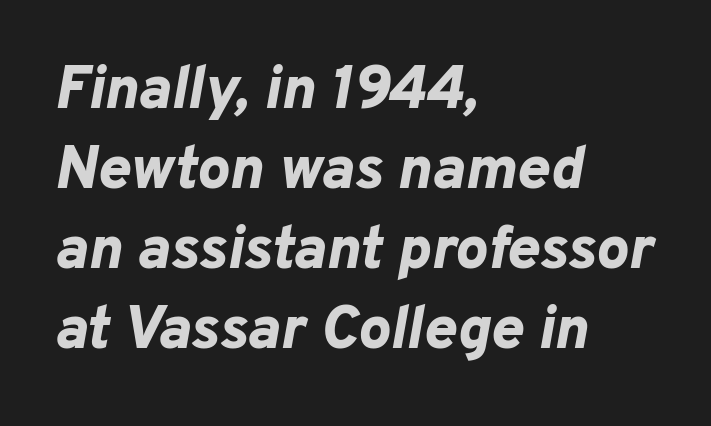
The space directly below the letters is spotless. These words are printed bold, with thick strokes throughout. You could call the tracking neutral — neither tight nor loose. This sample uses an oblique cut, with every glyph tilted off the vertical.
